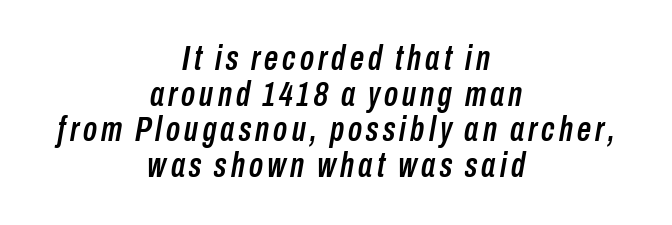
The image shows 35 px condensed type, italic (leaning right); set centered, tight line spacing (1.02x), not underlined; low stroke contrast and a medium x-height.
